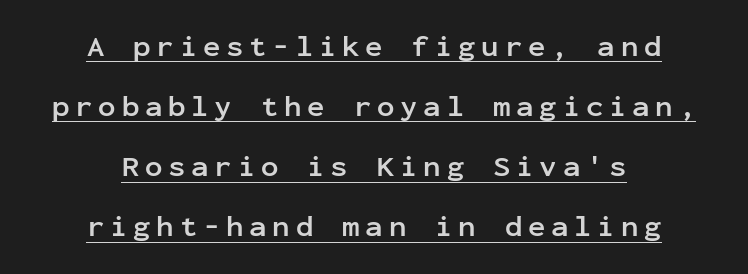
The image shows 29 px semibold sans-serif type, upright, monospaced; set centered, loose line spacing (2.07x), unusually wide letter spacing (+0.2 em), underlined; low stroke contrast and a medium x-height.
